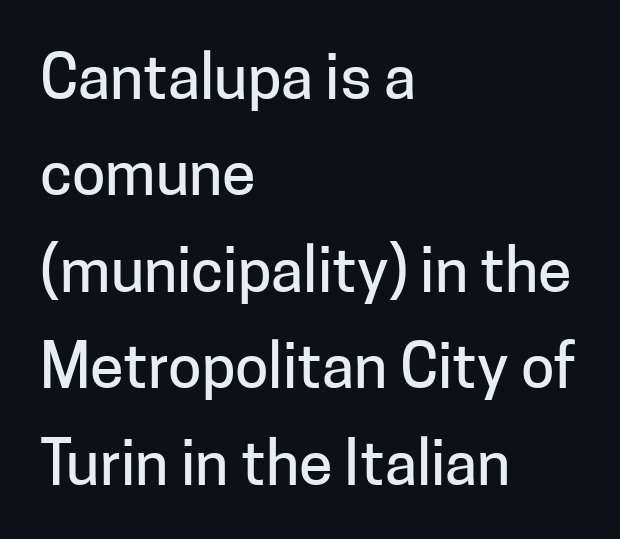
Q: Is the text italic (slanted)? A: No, it is upright.
Q: Is the typeface a serif or a sans-serif typeface? A: Sans-serif.
Q: Is the text underlined? A: No.
Q: How is the paragraph aligned? A: Left-aligned.
Q: Is the spacing between letters normal or unusually wide? A: Normal.
Q: Is the spacing between lines tight, normal or loose? A: Normal.
Q: Width (condensed, normal, or wide)? A: Normal.
Q: Stroke contrast? A: Low.
Q: x-height? A: Medium.
Q: Monospaced? A: No.
